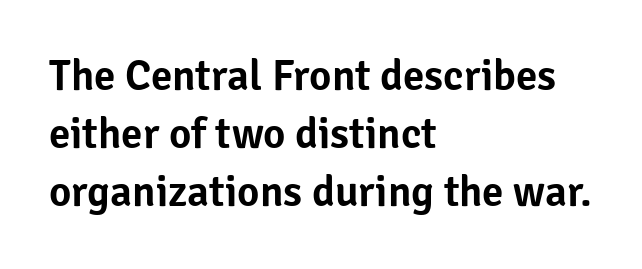
{"serif": "no", "italic": "no", "width": "normal", "stroke_contrast": "low", "x_height": "medium", "monospaced": "no", "underline": "no", "align": "left", "line_spacing": "normal", "line_spacing_ratio": 1.35, "letter_spacing": "normal", "letter_spacing_em": 0.0, "glyph_px": 43}
